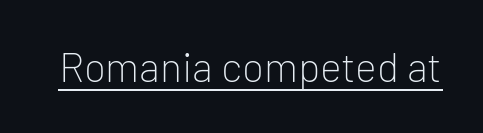
When letters stand straight like this, we call the style roman or upright. Nothing sits at the stroke ends, so this counts as sans-serif. The rendering uses the underline text-decoration. Caption: face not bold, strokes unweighted.
